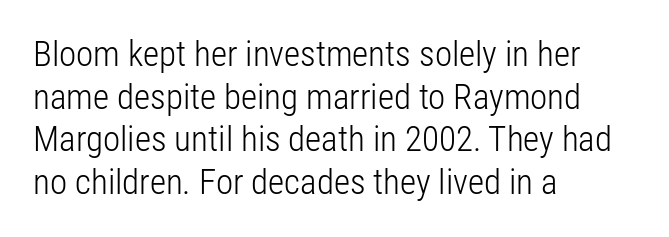
Q: Is the text bold? A: No.
Q: Is the text italic (slanted)? A: No, it is upright.
Q: Is the typeface a serif or a sans-serif typeface? A: Sans-serif.
Q: Is the text underlined? A: No.
Q: How is the paragraph aligned? A: Left-aligned.
Q: Is the spacing between letters normal or unusually wide? A: Normal.
Q: Width (condensed, normal, or wide)? A: Condensed.
Q: Stroke contrast? A: Low.
Q: x-height? A: Medium.
Q: Monospaced? A: No.
